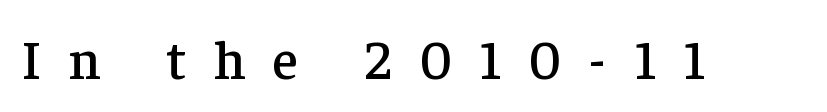
Q: Is the text italic (slanted)? A: No, it is upright.
Q: Is the typeface a serif or a sans-serif typeface? A: Serif.
Q: Is the text underlined? A: No.
Q: Is the spacing between letters normal or unusually wide? A: Unusually wide.
Q: Width (condensed, normal, or wide)? A: Normal.
Q: Stroke contrast? A: Low.
Q: x-height? A: Medium.
Q: Monospaced? A: No.
